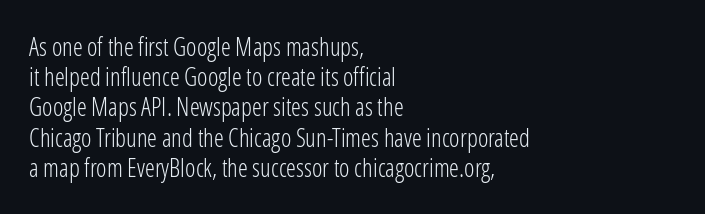
The image shows 25 px text type, upright; set left-aligned, line spacing 1.21x, normal letter spacing, not underlined.
